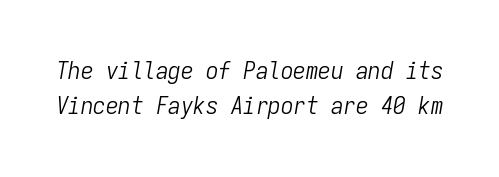
The image shows 25 px text type, italic (leaning right); set normal line spacing (1.42x), normal letter spacing, not underlined.
